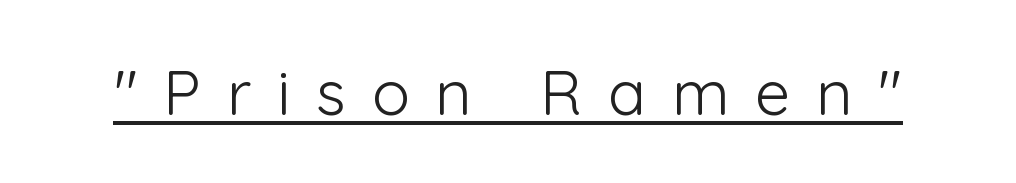
{"serif": "no", "italic": "no", "bold": "no", "weight": "light", "width": "normal", "stroke_contrast": "low", "x_height": "medium", "monospaced": "no", "underline": "yes", "letter_spacing": "wide", "letter_spacing_em": 0.41, "glyph_px": 63}
